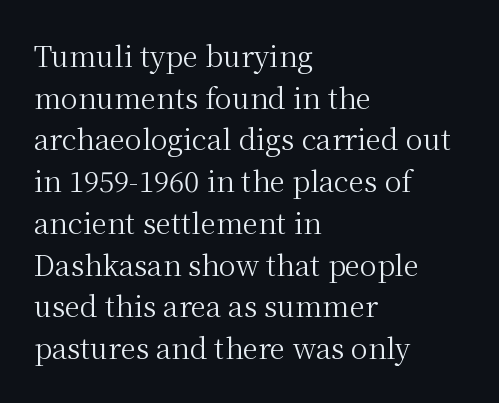
{"serif": "yes", "italic": "no", "bold": "no", "weight": "regular", "width": "normal", "stroke_contrast": "medium", "x_height": "medium", "monospaced": "no", "underline": "no", "align": "left", "line_spacing": "normal", "line_spacing_ratio": 1.49, "letter_spacing": "normal", "letter_spacing_em": 0.0, "glyph_px": 28}
